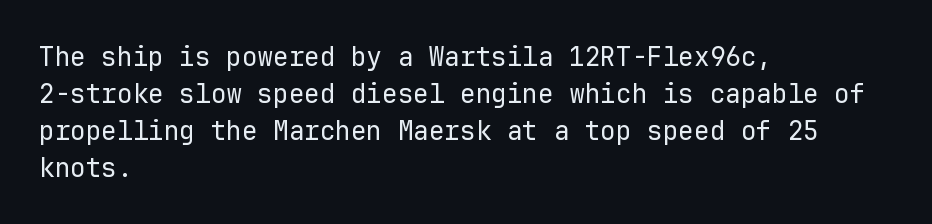
Q: Is the text bold? A: No.
Q: Is the text italic (slanted)? A: No, it is upright.
Q: Is the text underlined? A: No.
Q: How is the paragraph aligned? A: Left-aligned.
Q: Is the spacing between letters normal or unusually wide? A: Normal.
Q: Is the spacing between lines tight, normal or loose? A: Normal.
